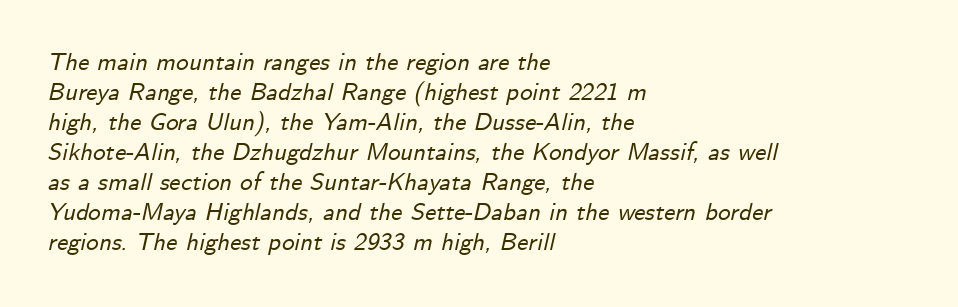
{"italic": "yes", "lean": "right", "slant_degrees": 12, "underline": "no", "align": "left", "line_spacing_ratio": 1.2, "letter_spacing": "normal", "letter_spacing_em": 0.0, "glyph_px": 25}
